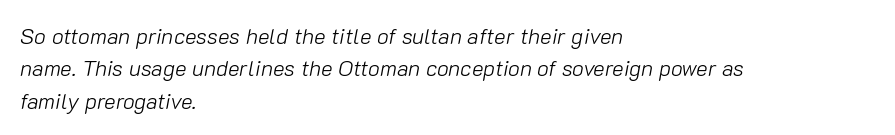
The leading is moderate, giving the passage an even texture. The letters are slanted; this is an italic face. Each line starts at the same left margin while the right side varies. The words here are not underlined. Compared with typical body copy, the letter spacing here is the same. Stems and bowls with no extra thickness — not bold.
